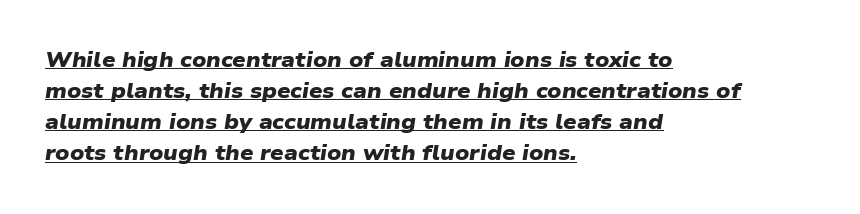
The image shows 21 px bold type; set left-aligned, normal line spacing (1.48x), normal letter spacing, underlined.
